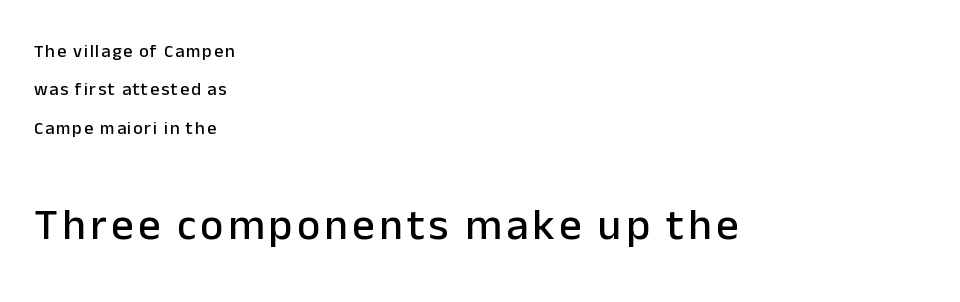
Look at the glyph heights: the lower group is clearly the bigger setting. This sample has the flowing, uneven cadence of proportional lettering. This block would shrink considerably if given ordinary leading; it's expanded now. Which margin do the lines hug? The left one — the right edge is uneven. The space directly below the letters is spotless.
